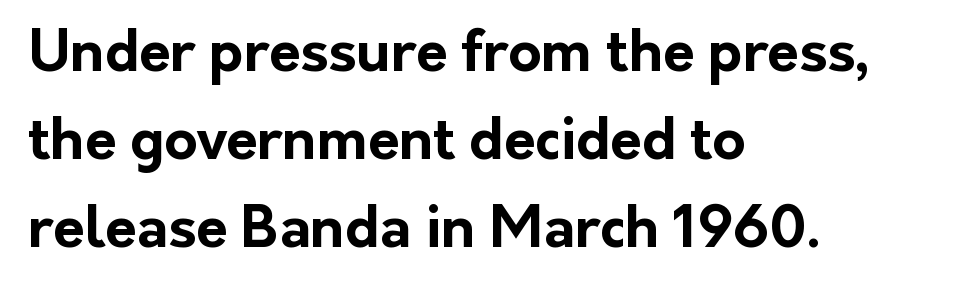
{"serif": "no", "italic": "no", "bold": "yes", "weight": "bold", "width": "normal", "stroke_contrast": "low", "x_height": "medium", "monospaced": "no", "underline": "no", "align": "left", "line_spacing": "normal", "line_spacing_ratio": 1.54, "letter_spacing": "normal", "letter_spacing_em": 0.0, "glyph_px": 57}
